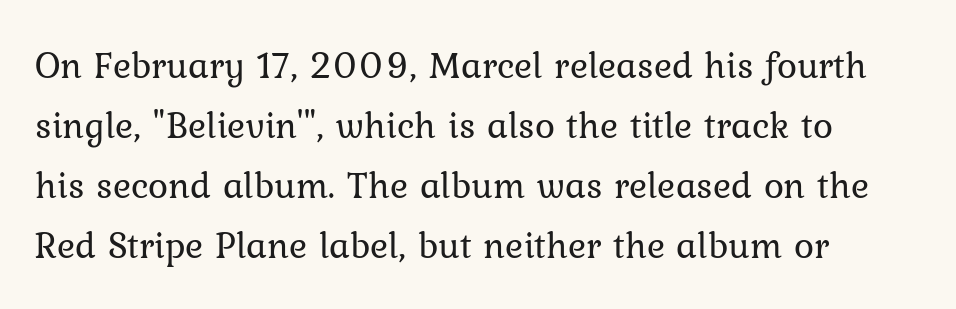
{"italic": "no", "bold": "no", "weight": "regular", "width": "normal", "stroke_contrast": "low", "x_height": "medium", "monospaced": "no", "underline": "no", "align": "left", "line_spacing": "normal", "line_spacing_ratio": 1.58, "letter_spacing": "normal", "letter_spacing_em": 0.0, "glyph_px": 38}
